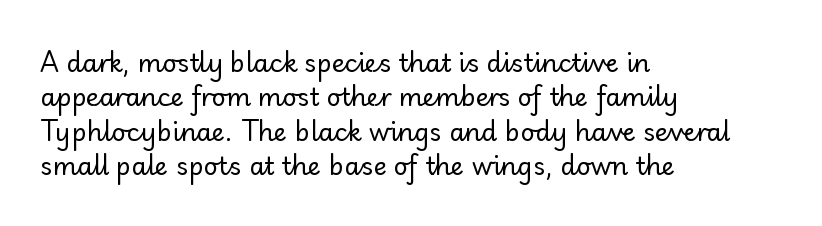
{"italic": "no", "bold": "no", "underline": "no", "align": "left", "line_spacing": "normal", "line_spacing_ratio": 1.38, "letter_spacing": "normal", "letter_spacing_em": 0.0, "glyph_px": 25}
